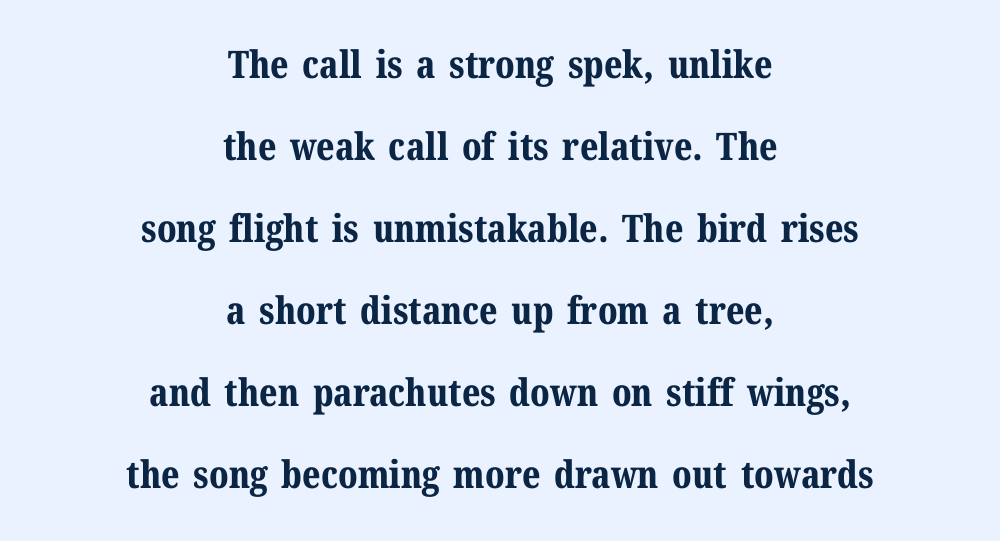
The image shows 38 px bold serif type, upright; set centered, loose line spacing (2.16x), normal letter spacing, not underlined; medium stroke contrast and a medium x-height.
